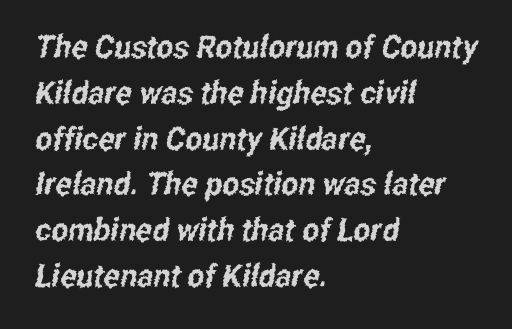
The image shows 32 px condensed sans-serif type; set left-aligned, normal line spacing (1.43x), normal letter spacing, not underlined; low stroke contrast and a medium x-height.
